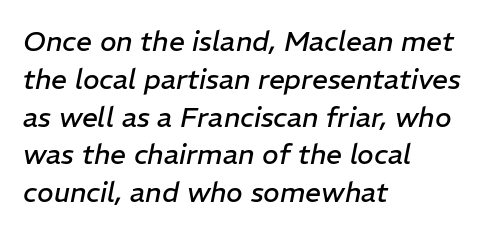
Q: Is the text bold? A: No.
Q: Is the text italic (slanted)? A: Yes, it leans right by about 11 degrees.
Q: Is the text underlined? A: No.
Q: How is the paragraph aligned? A: Left-aligned.
Q: Is the spacing between letters normal or unusually wide? A: Normal.
Q: Is the spacing between lines tight, normal or loose? A: Normal.
Q: Width (condensed, normal, or wide)? A: Normal.
Q: Stroke contrast? A: Low.
Q: x-height? A: Medium.
Q: Monospaced? A: No.
